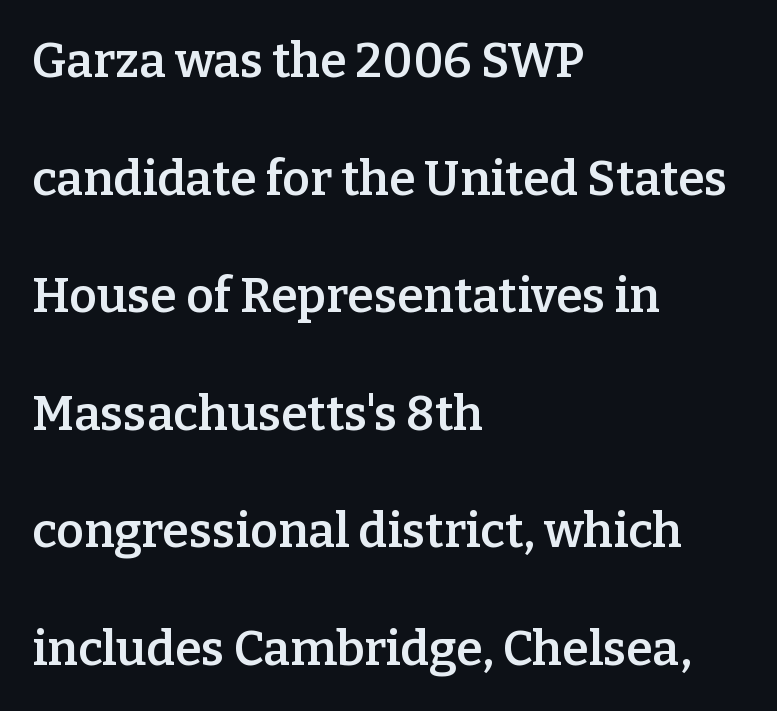
The image shows 48 px semibold serif type, upright; set left-aligned, loose line spacing (2.45x), normal letter spacing, not underlined; low stroke contrast and a medium x-height.
